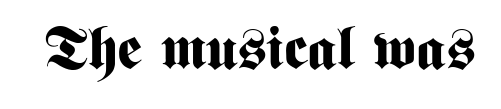
The image shows 59 px bold, condensed sans-serif type, upright; set normal letter spacing, not underlined; medium stroke contrast and a medium x-height.
